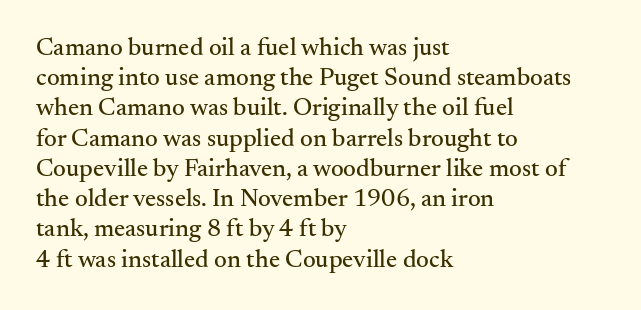
The image shows 25 px text type, upright; set left-aligned, line spacing 1.21x, normal letter spacing, not underlined.
